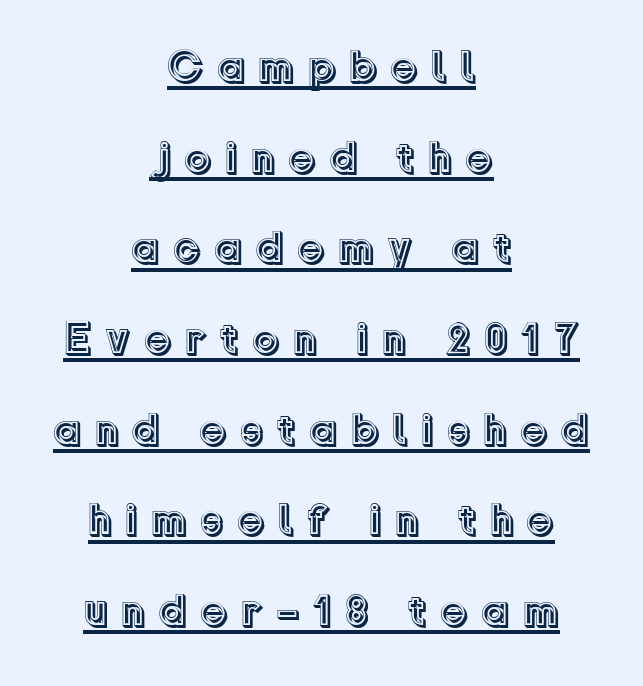
{"italic": "no", "width": "normal", "x_height": "medium", "monospaced": "no", "underline": "yes", "align": "center", "line_spacing": "loose", "line_spacing_ratio": 2.06, "letter_spacing": "wide", "letter_spacing_em": 0.29, "glyph_px": 44}
